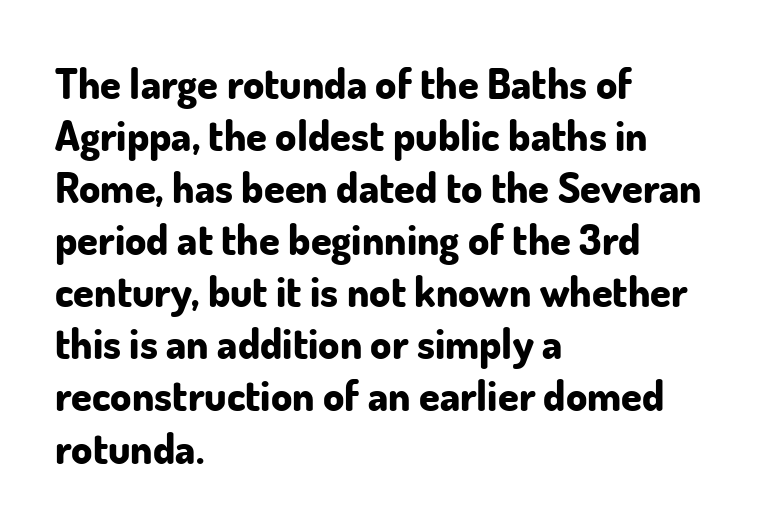
Q: Is the text bold? A: Yes.
Q: Is the text italic (slanted)? A: No, it is upright.
Q: Is the typeface a serif or a sans-serif typeface? A: Sans-serif.
Q: Is the text underlined? A: No.
Q: How is the paragraph aligned? A: Left-aligned.
Q: Is the spacing between letters normal or unusually wide? A: Normal.
Q: Width (condensed, normal, or wide)? A: Normal.
Q: Stroke contrast? A: Low.
Q: x-height? A: Small.
Q: Monospaced? A: No.
